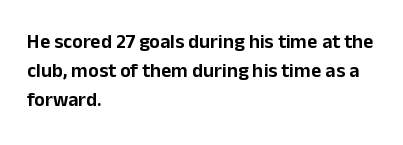
{"italic": "no", "underline": "no", "align": "left", "line_spacing": "normal", "line_spacing_ratio": 1.46, "letter_spacing": "normal", "letter_spacing_em": 0.0, "glyph_px": 20}
